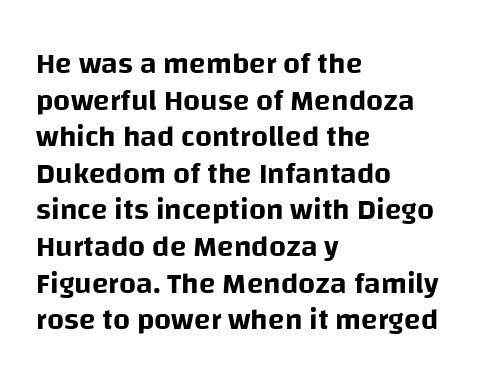
This rendering employs a face without finishing strokes, i.e., a sans-serif. A typesetter would call this proportional, since set widths differ per character. Ordinary non-slanted type is in use. Caption: multi-line text, flush left, ragged right.
